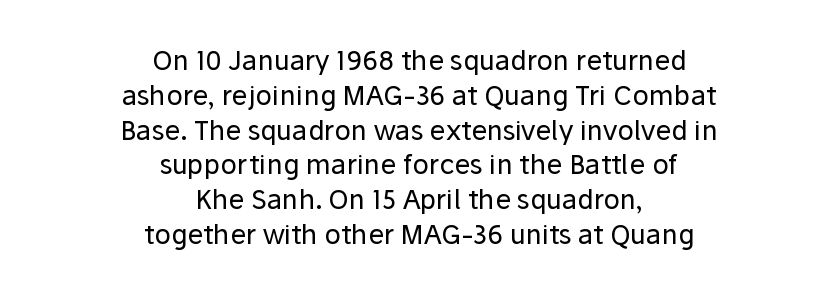
Ink coverage per letter is moderate at most. Regular leading. Compared with typical body copy, the letter spacing here is the same. Has an underline been added? It has not. Tall strokes in this sample are plumb rather than angled.
